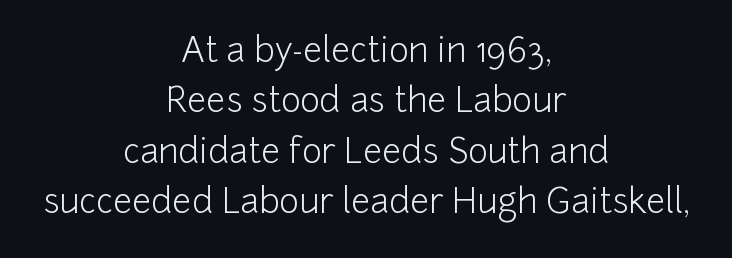
{"serif": "no", "italic": "no", "bold": "no", "weight": "light", "width": "normal", "stroke_contrast": "low", "x_height": "medium", "monospaced": "no", "underline": "no", "align": "center", "line_spacing": "normal", "line_spacing_ratio": 1.48, "letter_spacing": "normal", "letter_spacing_em": 0.0, "glyph_px": 34}
